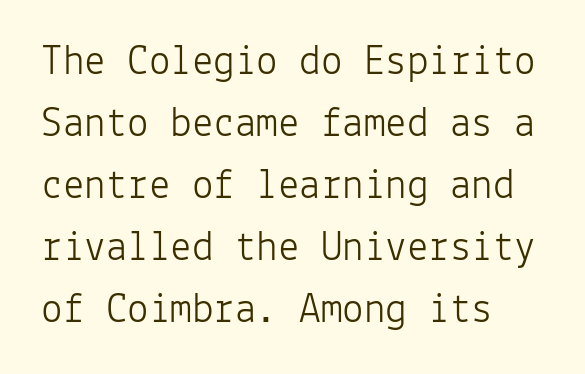
The image shows 43 px light sans-serif type, upright, monospaced; set left-aligned, normal line spacing (1.44x), normal letter spacing, not underlined; low stroke contrast and a medium x-height.
